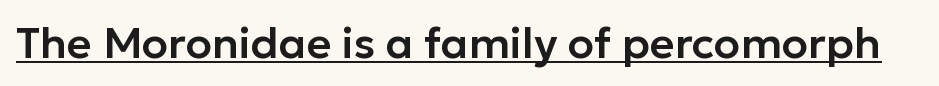
{"serif": "no", "italic": "no", "width": "normal", "stroke_contrast": "low", "x_height": "medium", "monospaced": "no", "underline": "yes", "letter_spacing": "normal", "letter_spacing_em": 0.0, "glyph_px": 43}
